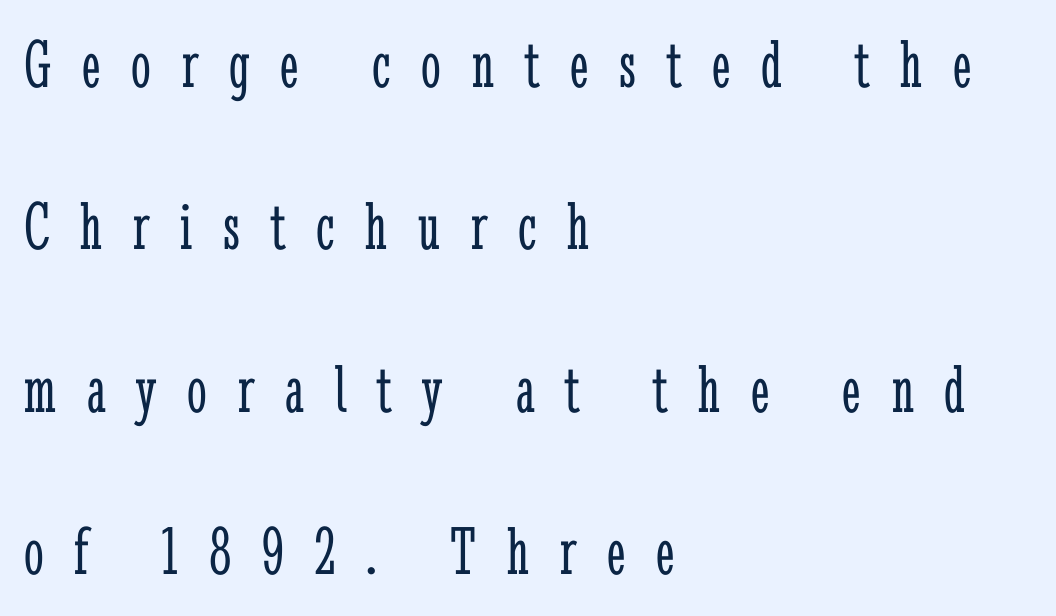
This is roman type, the default non-slanted kind. The specimen omits any rule beneath the text block's lines. Weight: in the light-to-regular range. Spacing verdict: proportional, widths tailored to each character. Substantial extra tracking has been applied to these lines. This rendering employs a face with finishing strokes, i.e., a serif.
